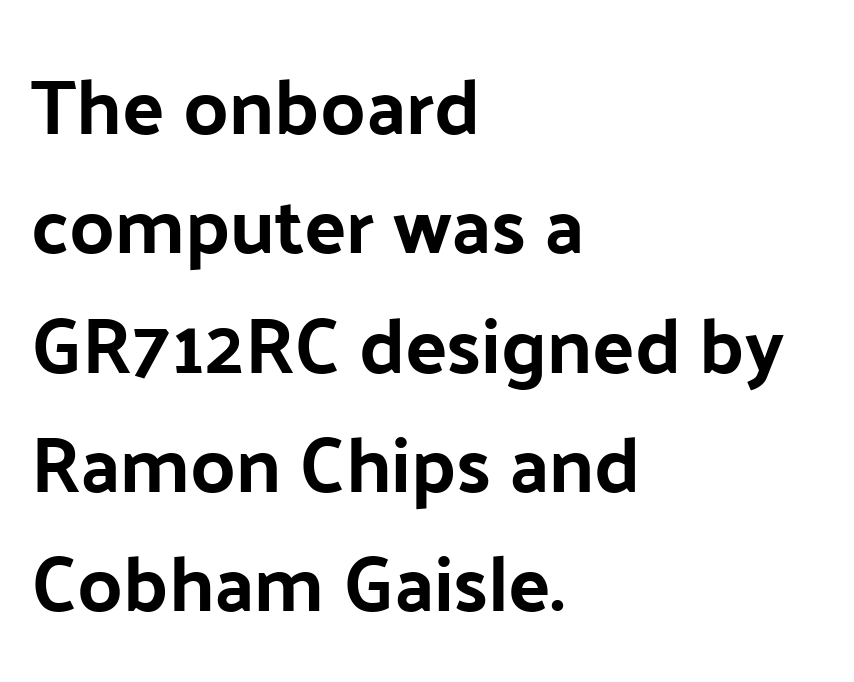
{"serif": "no", "italic": "no", "width": "normal", "stroke_contrast": "low", "x_height": "medium", "monospaced": "no", "underline": "no", "align": "left", "line_spacing": "normal", "line_spacing_ratio": 1.53, "letter_spacing": "normal", "letter_spacing_em": 0.0, "glyph_px": 78}
